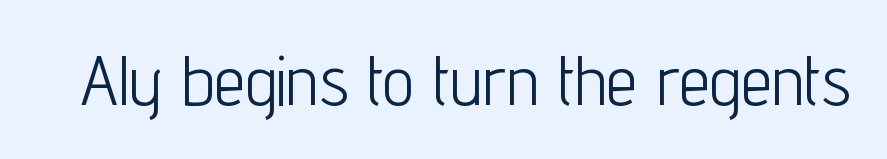
The image shows 70 px light, condensed sans-serif type, upright; set normal letter spacing, not underlined; low stroke contrast and a medium x-height.
